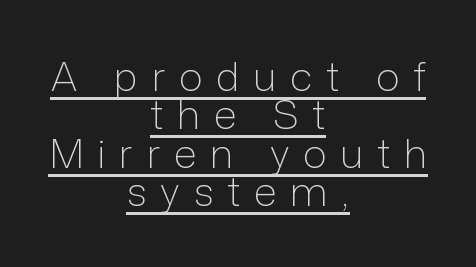
Q: Is the text bold? A: No.
Q: Is the text italic (slanted)? A: No, it is upright.
Q: Is the typeface a serif or a sans-serif typeface? A: Sans-serif.
Q: Is the text underlined? A: Yes.
Q: How is the paragraph aligned? A: Centered.
Q: Is the spacing between letters normal or unusually wide? A: Unusually wide.
Q: Is the spacing between lines tight, normal or loose? A: Tight.
Q: Width (condensed, normal, or wide)? A: Normal.
Q: Stroke contrast? A: Low.
Q: x-height? A: Medium.
Q: Monospaced? A: No.
